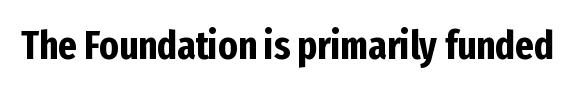
The image shows 40 px bold, condensed sans-serif type, upright; set normal letter spacing, not underlined; low stroke contrast and a medium x-height.
